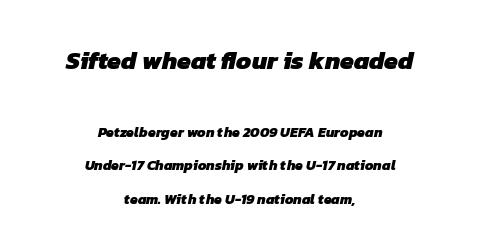
{"bold": "yes", "underline": "no", "align": "center", "line_spacing": "loose", "line_spacing_ratio": 2.39, "letter_spacing": "normal", "letter_spacing_em": 0.0, "larger_block": "first", "size_ratio": 1.79, "glyph_px": 25}
